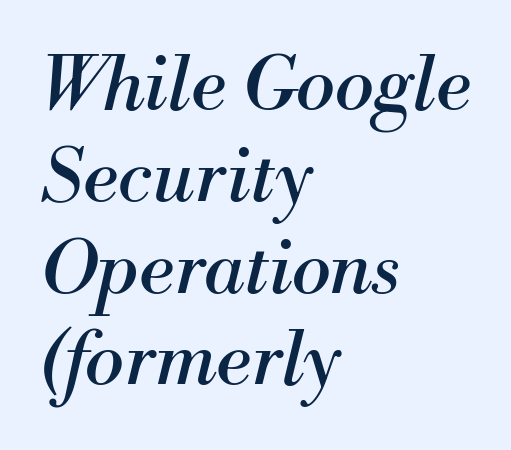
The image shows 74 px regular-weight serif type, italic (leaning right); set left-aligned, line spacing 1.24x, normal letter spacing, not underlined; medium stroke contrast and a small x-height.
